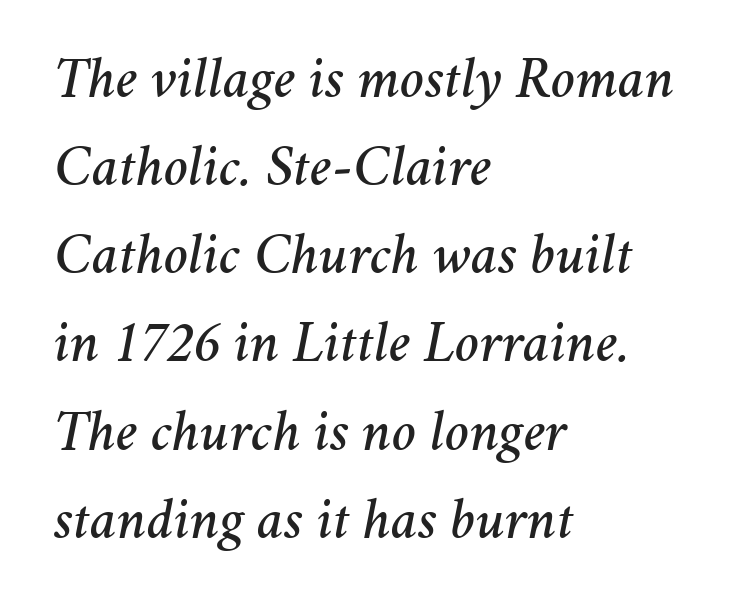
The image shows 58 px text type, italic (leaning right); set left-aligned, normal line spacing (1.52x), normal letter spacing, not underlined; medium stroke contrast and a medium x-height.
